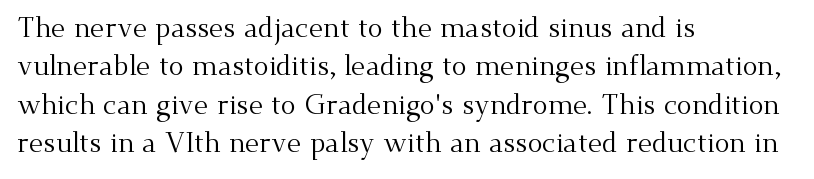
The image shows 28 px regular-weight serif type, upright; set left-aligned, normal line spacing (1.37x), normal letter spacing, not underlined; medium stroke contrast and a small x-height.
